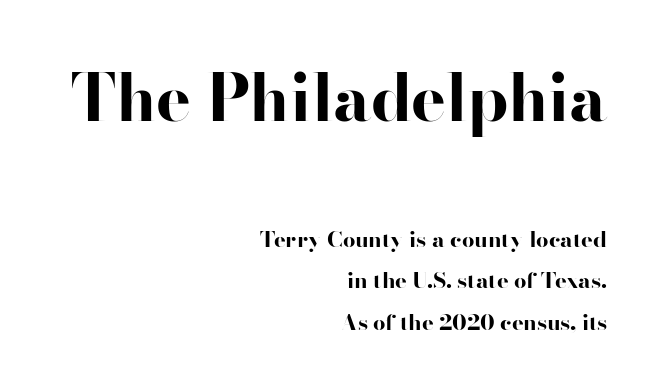
Q: Is the text bold? A: Yes.
Q: Is the text italic (slanted)? A: No, it is upright.
Q: Is the typeface a serif or a sans-serif typeface? A: Sans-serif.
Q: Is the text underlined? A: No.
Q: How is the paragraph aligned? A: Right-aligned.
Q: Is the spacing between letters normal or unusually wide? A: Normal.
Q: Which block of text is set in a larger size, the first (top) or the second (bottom)? A: The first (top) one.
Q: Width (condensed, normal, or wide)? A: Wide.
Q: Stroke contrast? A: High.
Q: x-height? A: Small.
Q: Monospaced? A: No.
